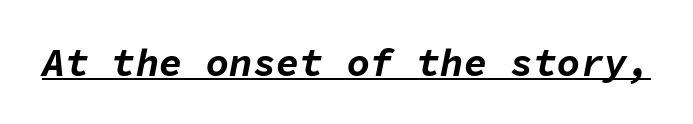
Q: Is the text bold? A: Yes.
Q: Is the text italic (slanted)? A: Yes, it leans right by about 11 degrees.
Q: Is the text underlined? A: Yes.
Q: Is the spacing between letters normal or unusually wide? A: Normal.
Q: Width (condensed, normal, or wide)? A: Normal.
Q: Stroke contrast? A: Low.
Q: x-height? A: Medium.
Q: Monospaced? A: Yes.
